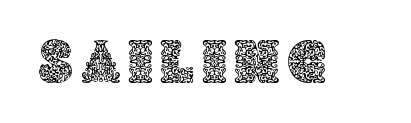
Q: Is the text italic (slanted)? A: No, it is upright.
Q: Is the text underlined? A: No.
Q: Width (condensed, normal, or wide)? A: Normal.
Q: x-height? A: Large.
Q: Monospaced? A: No.
